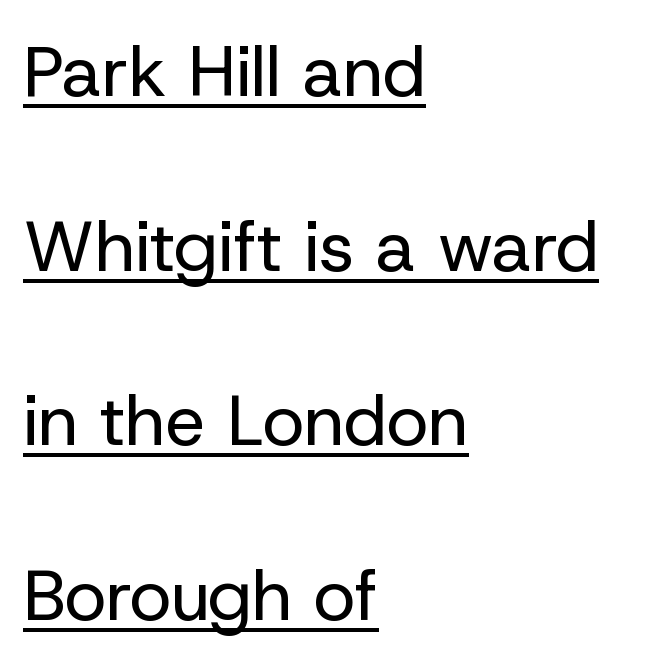
{"serif": "no", "italic": "no", "bold": "no", "weight": "regular", "width": "normal", "stroke_contrast": "low", "x_height": "medium", "monospaced": "no", "underline": "yes", "align": "left", "line_spacing": "loose", "line_spacing_ratio": 2.46, "letter_spacing": "normal", "letter_spacing_em": 0.0, "glyph_px": 71}
